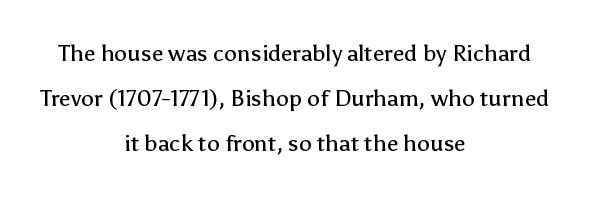
The strip under each line holds only bare page. How are the letters spaced? Ordinarily, with no added tracking. Each line is balanced around a shared central axis. Reading down the column, the eye jumps a long way to each next line. Nope, not italic — everything's standing straight. The letterforms sit at book weight or below.
